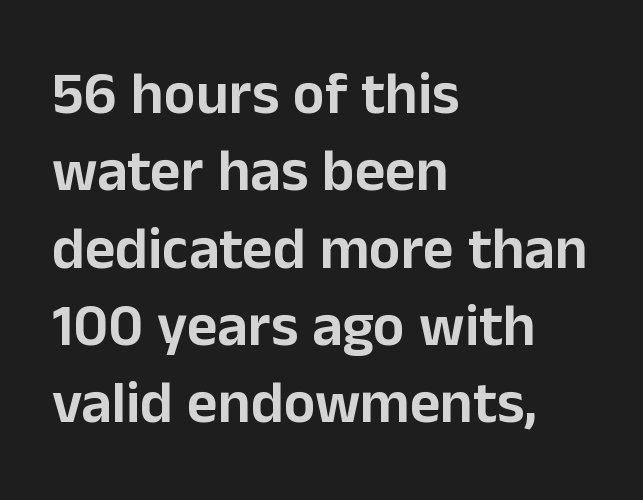
Q: Is the text italic (slanted)? A: No, it is upright.
Q: Is the typeface a serif or a sans-serif typeface? A: Sans-serif.
Q: Is the text underlined? A: No.
Q: How is the paragraph aligned? A: Left-aligned.
Q: Is the spacing between letters normal or unusually wide? A: Normal.
Q: Is the spacing between lines tight, normal or loose? A: Normal.
Q: Width (condensed, normal, or wide)? A: Normal.
Q: Stroke contrast? A: Low.
Q: x-height? A: Medium.
Q: Monospaced? A: No.
